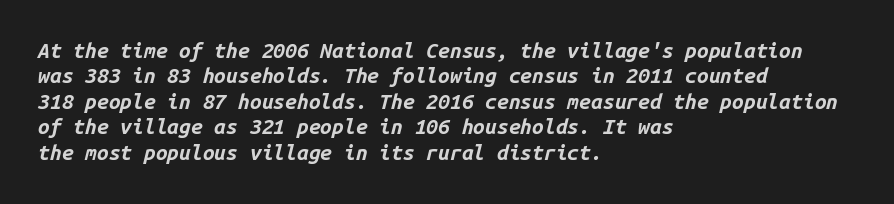
{"italic": "yes", "lean": "right", "slant_degrees": 14, "bold": "yes", "underline": "no", "align": "left", "line_spacing_ratio": 1.21, "letter_spacing": "normal", "letter_spacing_em": 0.0, "glyph_px": 21}
